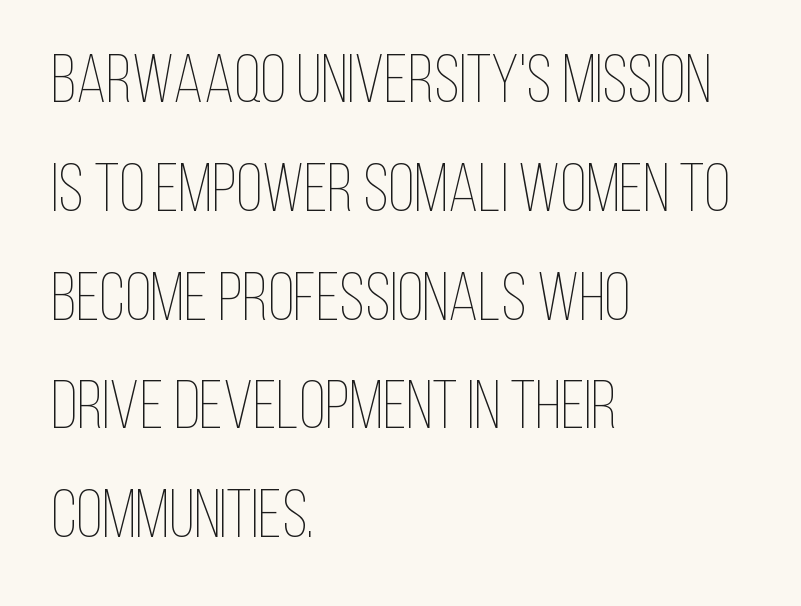
{"italic": "no", "bold": "no", "weight": "thin", "width": "condensed", "stroke_contrast": "low", "x_height": "large", "monospaced": "no", "underline": "no", "align": "left", "line_spacing": "normal", "line_spacing_ratio": 1.6, "letter_spacing": "normal", "letter_spacing_em": 0.0, "glyph_px": 68}
